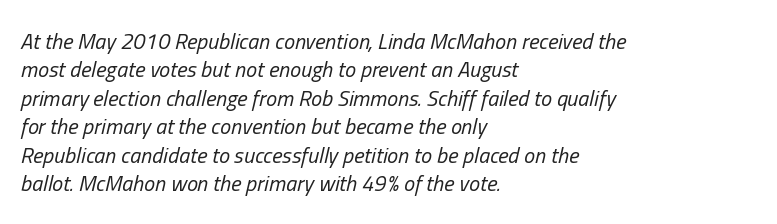
{"italic": "yes", "lean": "right", "slant_degrees": 13, "bold": "no", "underline": "no", "align": "left", "line_spacing": "normal", "line_spacing_ratio": 1.29, "letter_spacing": "normal", "letter_spacing_em": 0.0, "glyph_px": 22}
